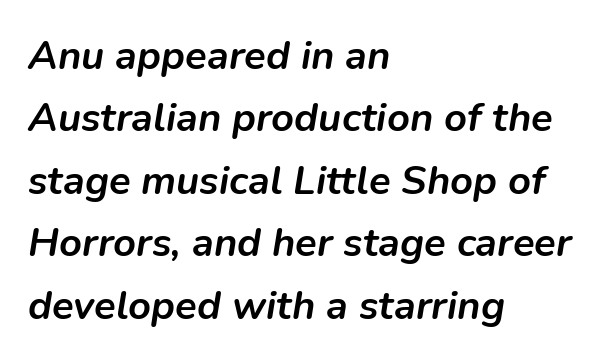
Q: Is the text bold? A: Yes.
Q: Is the text italic (slanted)? A: Yes, it leans right by about 9 degrees.
Q: Is the text underlined? A: No.
Q: How is the paragraph aligned? A: Left-aligned.
Q: Is the spacing between letters normal or unusually wide? A: Normal.
Q: Is the spacing between lines tight, normal or loose? A: Normal.
Q: Width (condensed, normal, or wide)? A: Normal.
Q: Stroke contrast? A: Low.
Q: x-height? A: Medium.
Q: Monospaced? A: No.
